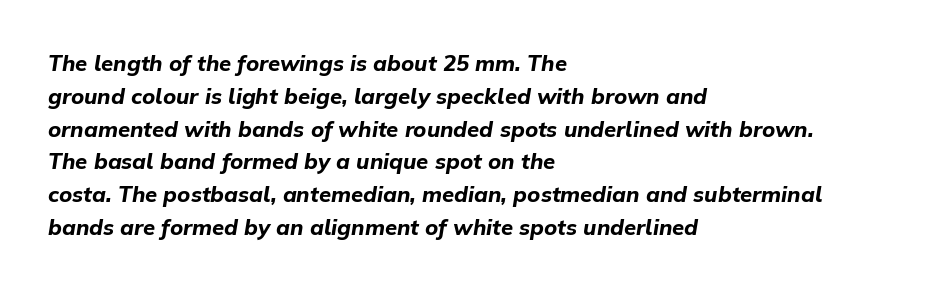
The gaps between neighbouring characters are ordinary and unremarkable. Does the leading feel generous? No, just average. These words are printed bold, with thick strokes throughout. The passage shown leans; its letterforms are oblique. Honestly, there is no underline to notice here at all.
